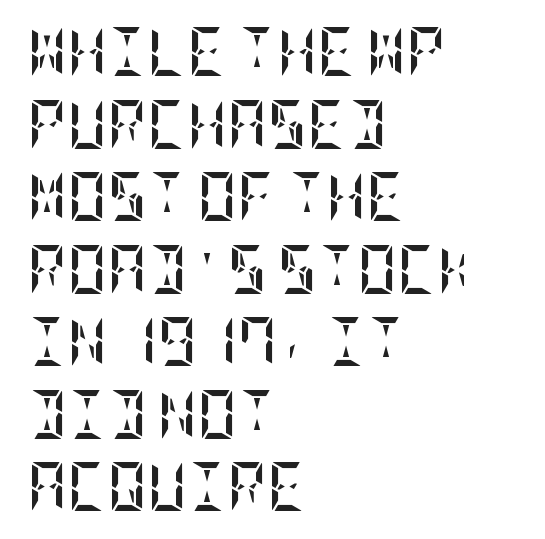
{"italic": "no", "bold": "yes", "weight": "semibold", "width": "condensed", "stroke_contrast": "low", "x_height": "large", "underline": "no", "align": "left", "line_spacing": "normal", "line_spacing_ratio": 1.48, "letter_spacing": "normal", "letter_spacing_em": 0.0, "glyph_px": 49}
